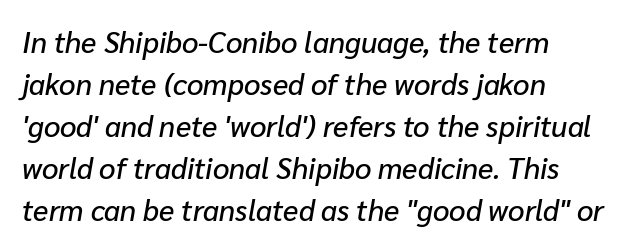
Q: Is the text italic (slanted)? A: Yes, it leans right by about 10 degrees.
Q: Is the text underlined? A: No.
Q: How is the paragraph aligned? A: Left-aligned.
Q: Is the spacing between letters normal or unusually wide? A: Normal.
Q: Is the spacing between lines tight, normal or loose? A: Normal.
Q: Width (condensed, normal, or wide)? A: Normal.
Q: Stroke contrast? A: Low.
Q: x-height? A: Medium.
Q: Monospaced? A: No.
